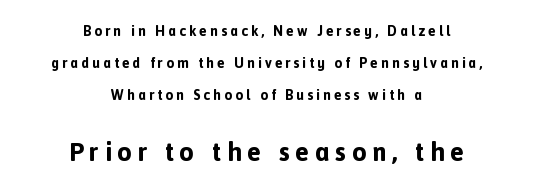
You can tell it's not italic because the verticals are truly vertical. Is the letter spacing exaggerated? Yes — the characters are pushed far apart. Short and long lines alike share a common midpoint. Strokes here are thick enough to call this a true bold. A typesetter would call this leading open, well beyond the default.
